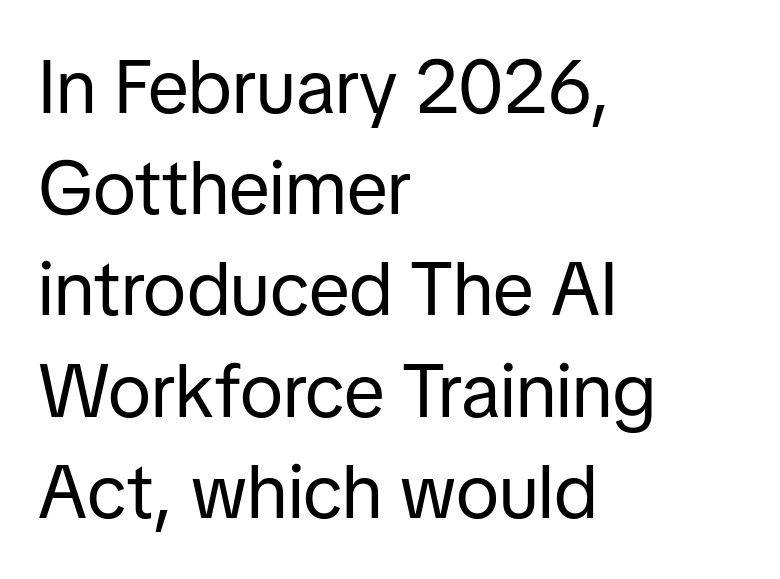
The image shows 75 px regular-weight sans-serif type, upright; set left-aligned, normal line spacing (1.35x), normal letter spacing, not underlined; low stroke contrast and a medium x-height.
